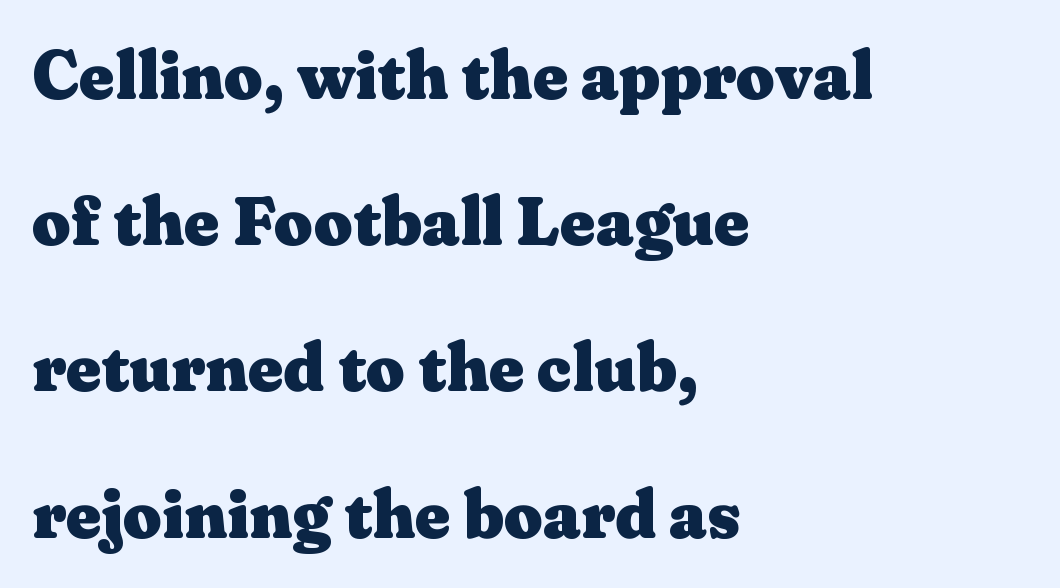
The designer dialed line spacing up above the default. Serifs: yes, visible at the terminals of the letterforms. Check under the words: just untouched page. Note the varied advance widths — an 'i' is clearly narrower than an 'm'. Look at the stroke-to-counter ratio: heavy, a bold.
